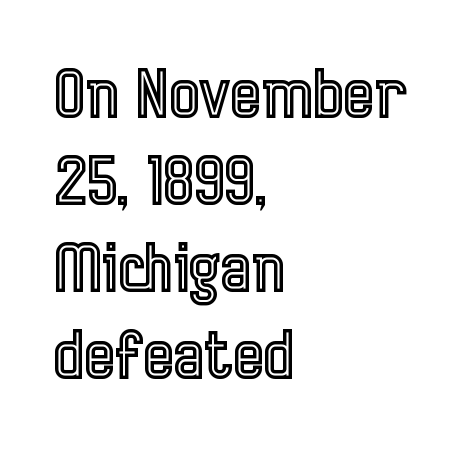
{"italic": "no", "width": "condensed", "x_height": "medium", "monospaced": "no", "underline": "no", "align": "left", "line_spacing": "normal", "line_spacing_ratio": 1.32, "letter_spacing": "normal", "letter_spacing_em": 0.0, "glyph_px": 66}
